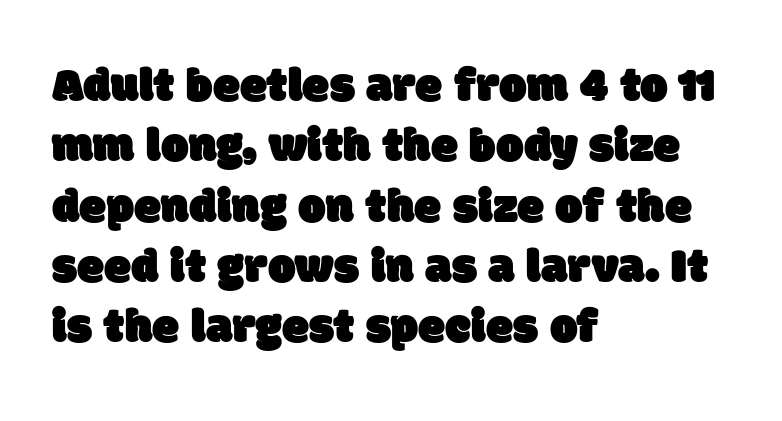
Q: Is the typeface a serif or a sans-serif typeface? A: Sans-serif.
Q: Is the text underlined? A: No.
Q: How is the paragraph aligned? A: Left-aligned.
Q: Is the spacing between letters normal or unusually wide? A: Normal.
Q: Width (condensed, normal, or wide)? A: Normal.
Q: Stroke contrast? A: Low.
Q: x-height? A: Large.
Q: Monospaced? A: No.
